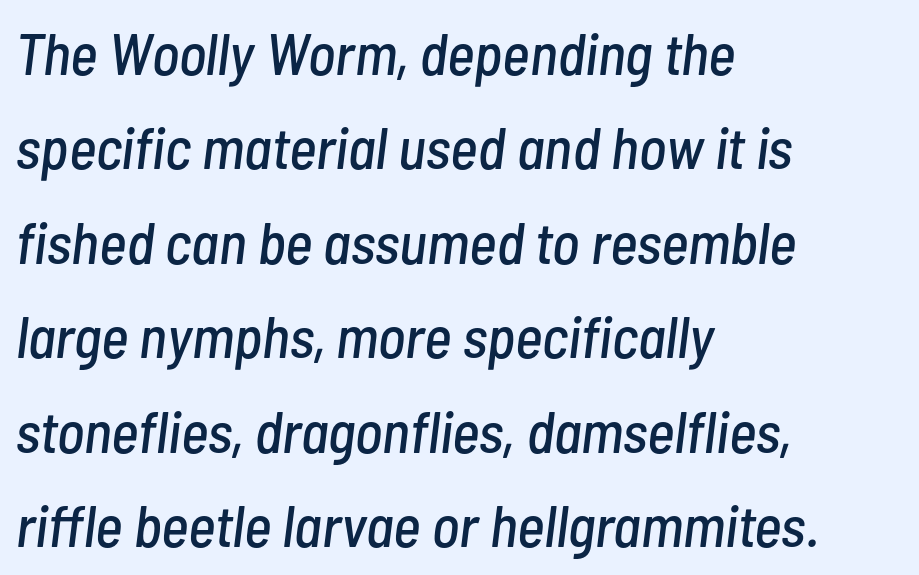
The image shows 59 px condensed type, italic (leaning right); set left-aligned, normal line spacing (1.6x), normal letter spacing, not underlined; low stroke contrast and a medium x-height.
